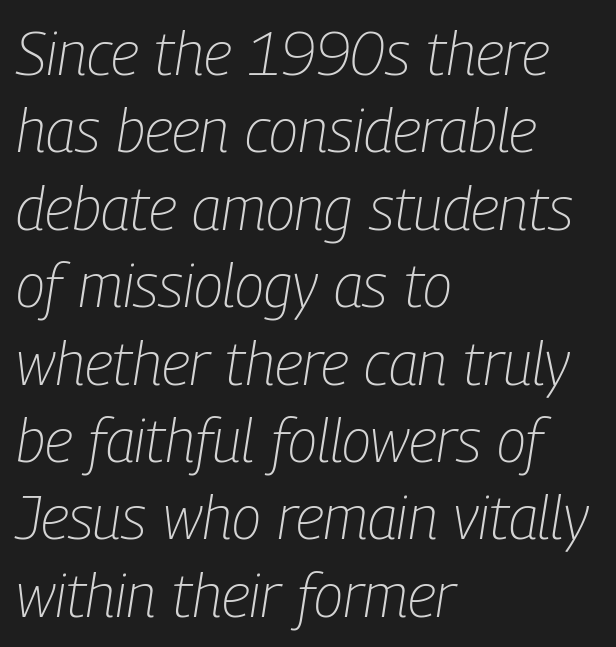
Q: Is the text bold? A: No.
Q: Is the text italic (slanted)? A: Yes, it leans right by about 9 degrees.
Q: Is the text underlined? A: No.
Q: How is the paragraph aligned? A: Left-aligned.
Q: Is the spacing between letters normal or unusually wide? A: Normal.
Q: Is the spacing between lines tight, normal or loose? A: Normal.
Q: Width (condensed, normal, or wide)? A: Condensed.
Q: Stroke contrast? A: Low.
Q: x-height? A: Medium.
Q: Monospaced? A: No.
